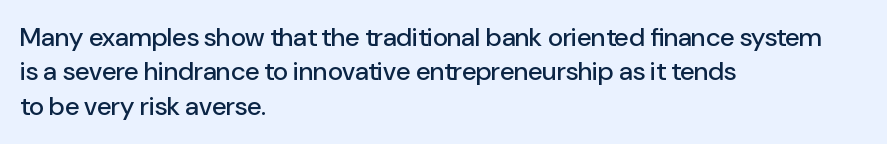
Here the glyphs are tracked normally, forming tight word shapes. Notice how the passage keeps a crisp vertical edge on the left only. A normal amount of white space separates one row of letters from the next. The string is rendered with underlining switched off.
